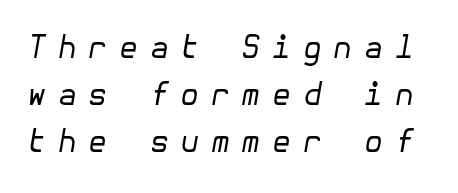
The image shows 31 px regular-weight type, italic (leaning right); set normal line spacing (1.52x), unusually wide letter spacing (+0.37 em), not underlined; low stroke contrast and a medium x-height.
